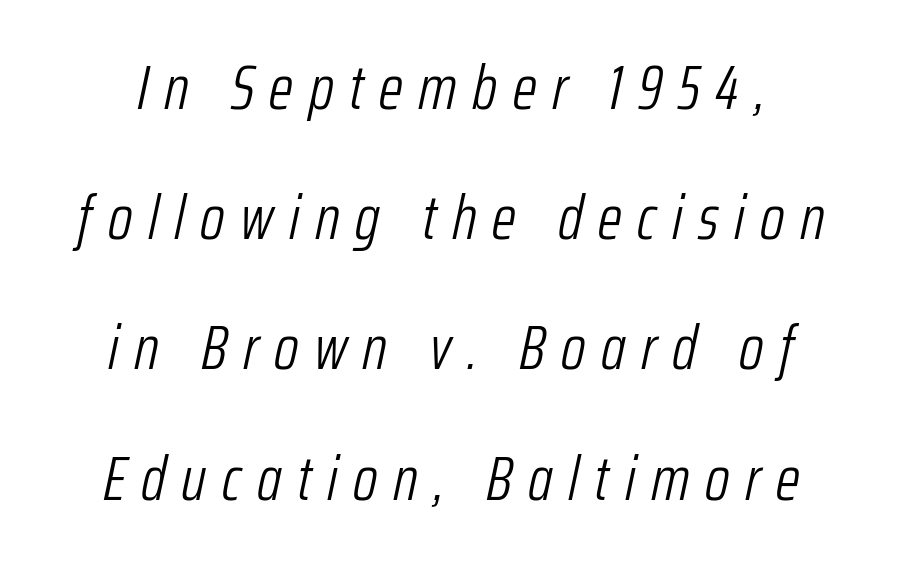
Line spacing here is loose. Words appear elongated and porous because spacing is wide. Think of a printed novel: that variable character pitch is what you see here. Underlining? Definitely not there. Line starts and ends both wander, symmetrically. Unbolded letterforms with no extra heft.
